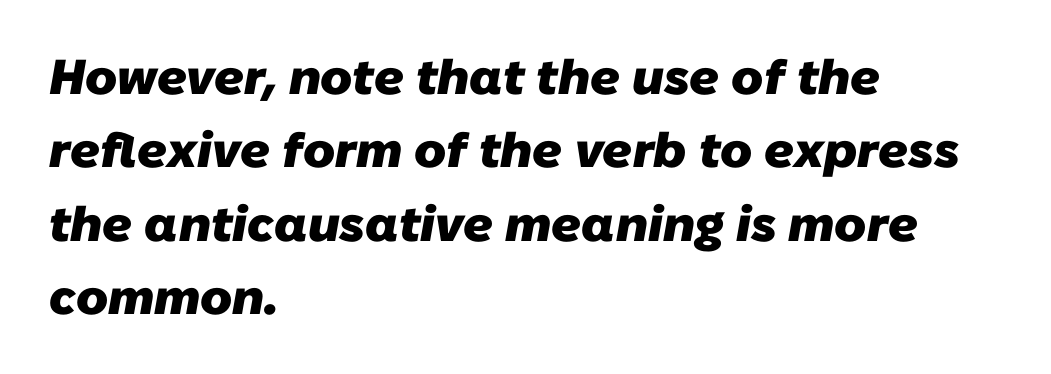
The image shows 49 px heavy sans-serif type; set left-aligned, normal line spacing (1.5x), normal letter spacing, not underlined; low stroke contrast and a medium x-height.
